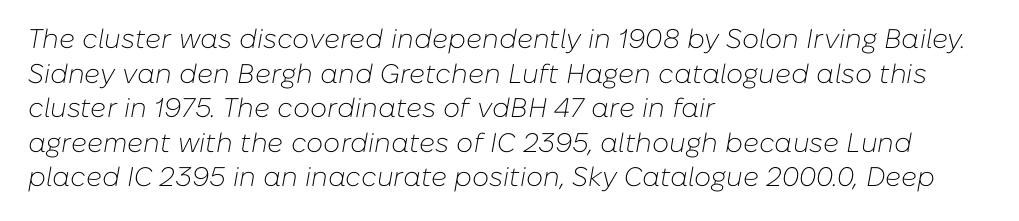
The image shows 27 px text type, italic (leaning right); set left-aligned, normal line spacing (1.28x), normal letter spacing, not underlined.
